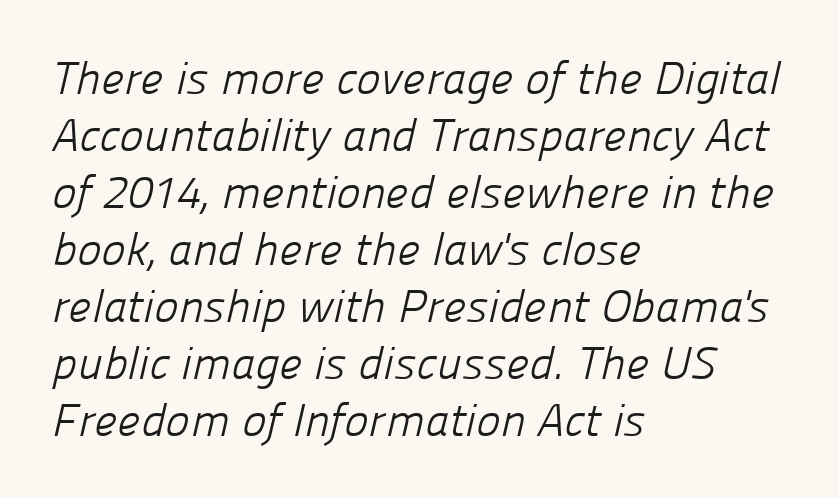
{"serif": "no", "bold": "no", "weight": "light", "width": "normal", "stroke_contrast": "low", "x_height": "medium", "monospaced": "no", "underline": "no", "align": "left", "line_spacing_ratio": 1.24, "letter_spacing": "normal", "letter_spacing_em": 0.0, "glyph_px": 46}
